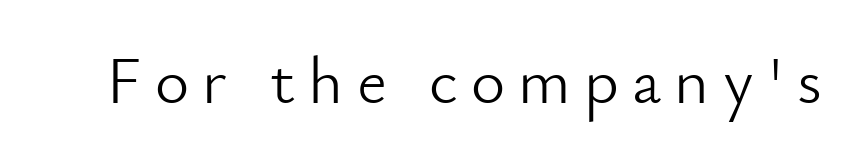
Q: Is the text bold? A: No.
Q: Is the text italic (slanted)? A: No, it is upright.
Q: Is the typeface a serif or a sans-serif typeface? A: Sans-serif.
Q: Is the text underlined? A: No.
Q: Is the spacing between letters normal or unusually wide? A: Unusually wide.
Q: Width (condensed, normal, or wide)? A: Normal.
Q: Stroke contrast? A: Low.
Q: x-height? A: Small.
Q: Monospaced? A: No.
